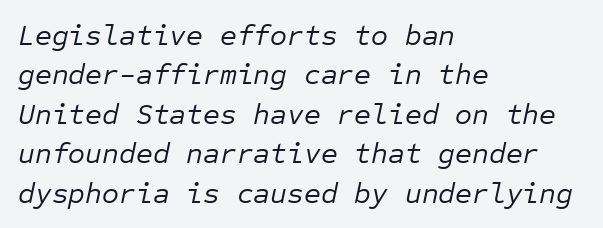
The image shows 29 px regular-weight type, italic (leaning right), monospaced; set left-aligned, normal line spacing (1.36x), normal letter spacing, not underlined; low stroke contrast and a medium x-height.
